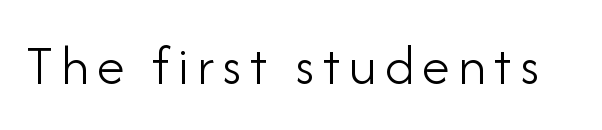
{"serif": "no", "italic": "no", "bold": "no", "weight": "light", "width": "normal", "stroke_contrast": "low", "x_height": "small", "monospaced": "no", "underline": "no", "glyph_px": 58}
